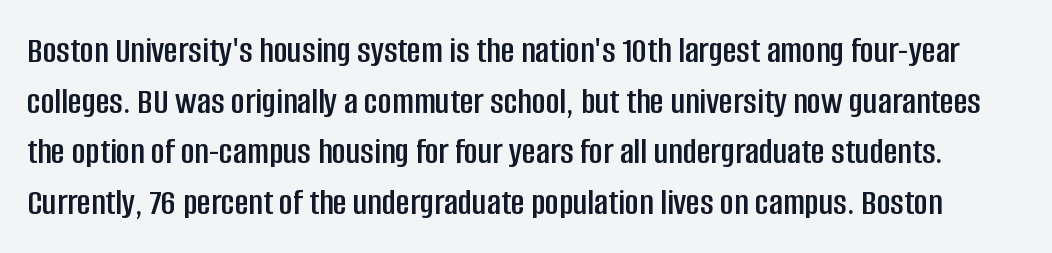
The image shows 38 px condensed sans-serif type, upright; set normal line spacing (1.33x), normal letter spacing, not underlined; low stroke contrast and a large x-height.
